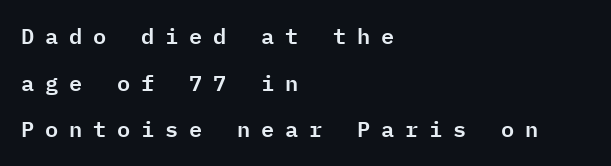
The image shows 22 px text type, upright; set left-aligned, loose line spacing (2.12x), unusually wide letter spacing (+0.49 em), not underlined.
